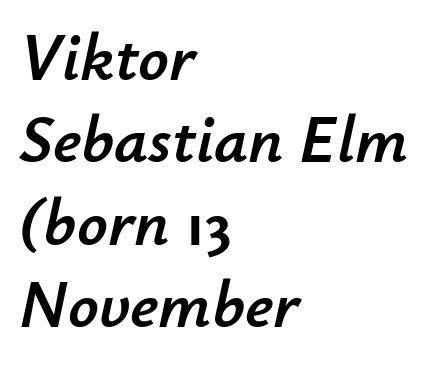
The image shows 67 px text type, italic (leaning right); set left-aligned, line spacing 1.23x, normal letter spacing, not underlined; low stroke contrast and a small x-height.
